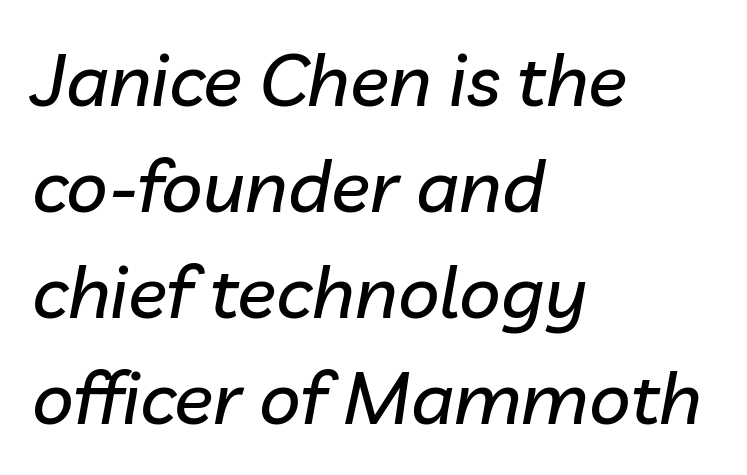
Is the type slanted? Yes — the strokes lean at a clear angle. Is this a fixed-width face? No — the glyphs have proportional, varying widths. Observe the ordinary spacing: letters are neighbours, not strangers. Layout note: lines flush left. Check under the words: just untouched page. Horizontal bands of white between lines are of average thickness.
